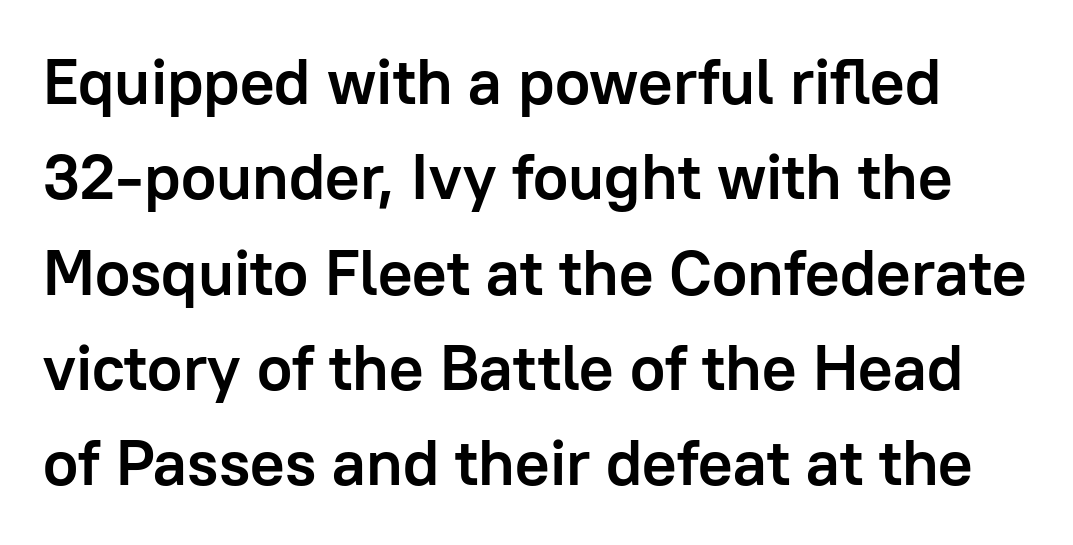
{"serif": "no", "italic": "no", "bold": "yes", "weight": "semibold", "width": "normal", "stroke_contrast": "low", "x_height": "medium", "monospaced": "no", "underline": "no", "line_spacing": "normal", "line_spacing_ratio": 1.49, "letter_spacing": "normal", "letter_spacing_em": 0.0, "glyph_px": 64}
